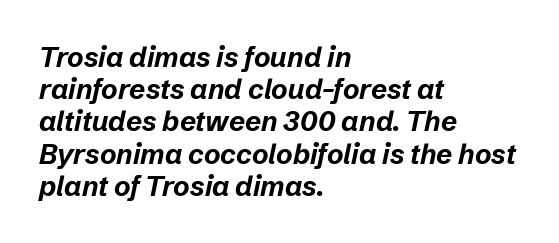
Q: Is the text bold? A: Yes.
Q: Is the text italic (slanted)? A: Yes, it leans right by about 12 degrees.
Q: Is the text underlined? A: No.
Q: How is the paragraph aligned? A: Left-aligned.
Q: Is the spacing between letters normal or unusually wide? A: Normal.
Q: Is the spacing between lines tight, normal or loose? A: Tight.
Q: Width (condensed, normal, or wide)? A: Normal.
Q: Stroke contrast? A: Low.
Q: x-height? A: Medium.
Q: Monospaced? A: No.
